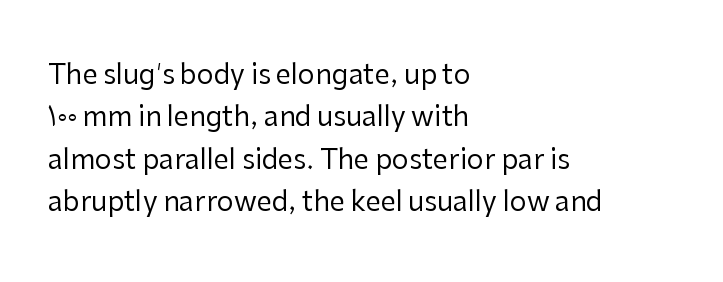
Characters follow at the spacing the type designer built in. Where is the straight margin? On the left. Weight: regular or lighter. Check the space under the baseline: it is left empty. Each new line begins a customary step beneath the previous one.
